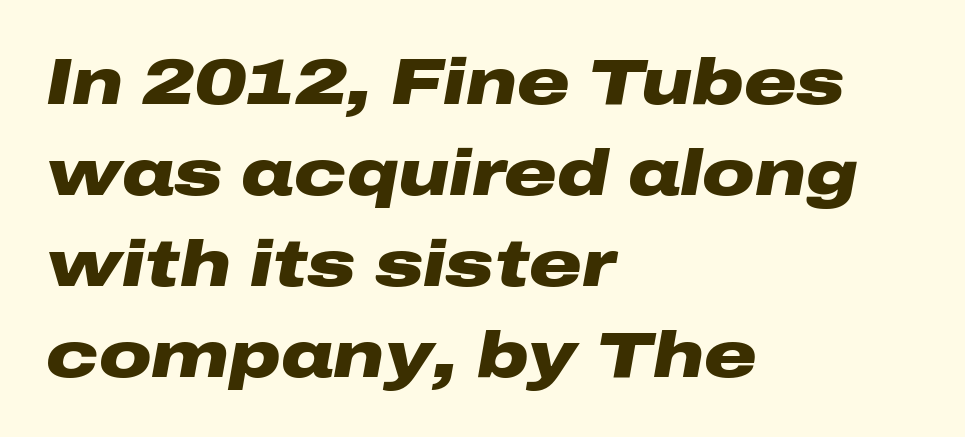
Here the glyphs are tracked normally, forming tight word shapes. This rendering uses left alignment, leaving the right contour irregular. This sample keeps an unexceptional amount of space between lines. Slant detected: the letters are inclined. The face used here is proportionally spaced, like ordinary book or web type.
